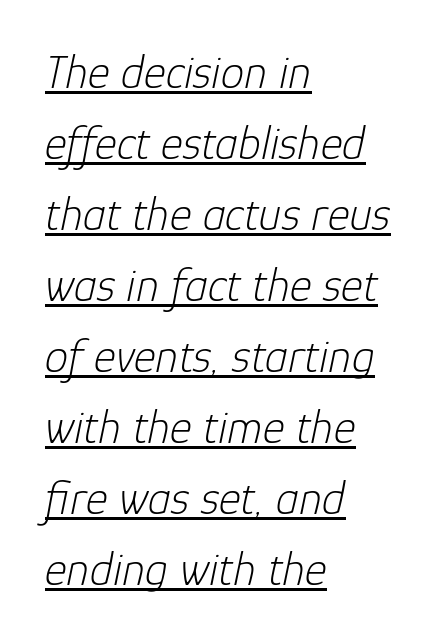
Style check: oblique. Is this a heavy cut? Hardly; it is regular or lighter. Regular leading. Words appear dense and cohesive because spacing is normal. Here the designer chose a conventional face with non-uniform glyph widths. The rendering anchors every line to the left-hand side.
